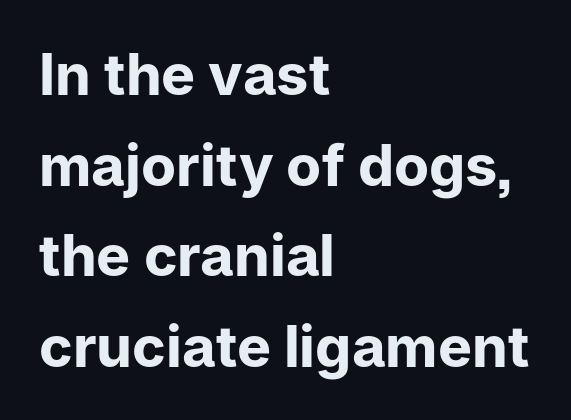
The characters look thick and weighty, a clear bold. The foot of each line stays bare and open. Examine the stroke ends and you'll find no serifs. Nope, not italic — everything's standing straight. A classic flush-left, rag-right setting is used for this passage.
